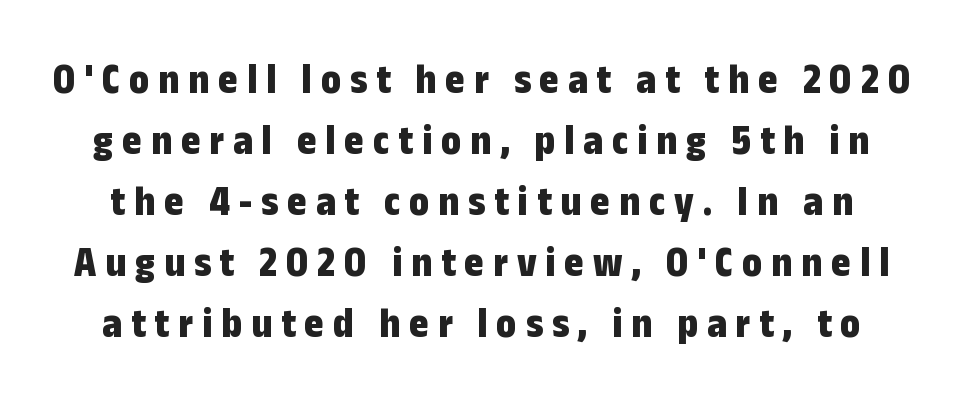
Note the varied advance widths — an 'i' is clearly narrower than an 'm'. Unmarked baselines from the first word to the last. Caption: bold face, heavy strokes. The line-height multiplier appears to be the usual default. It's the straight-up-and-down kind of type.
